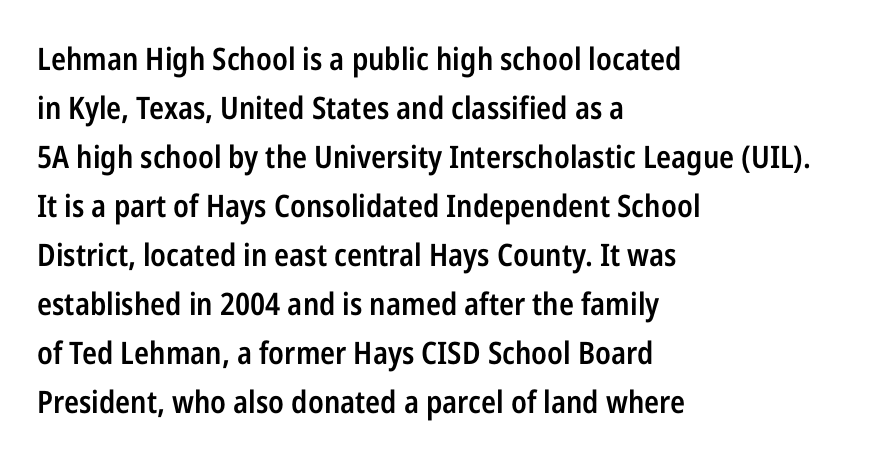
Firm but not heavy-handed strokes: this text is semibold. Which margin do the lines hug? The left one — the right edge is uneven. Is this a fixed-width face? No — the glyphs have proportional, varying widths. Examine the stroke ends and you'll find no serifs. Honestly, there is no underline to notice here at all.
